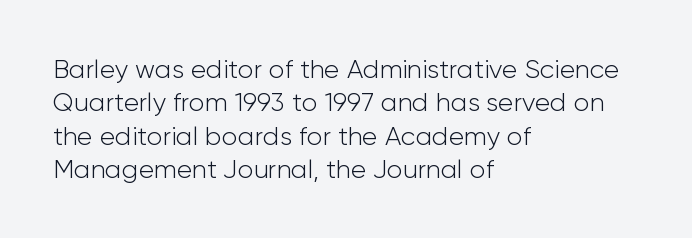
{"italic": "no", "bold": "no", "underline": "no", "align": "left", "line_spacing": "normal", "line_spacing_ratio": 1.28, "letter_spacing": "normal", "letter_spacing_em": 0.0, "glyph_px": 26}
